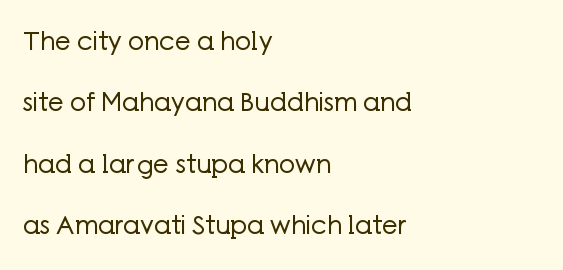
How would I describe the line gaps? Wide and relaxed. Type without underlining. In terms of posture, this sample is upright. The gaps between neighbouring characters are ordinary and unremarkable.
